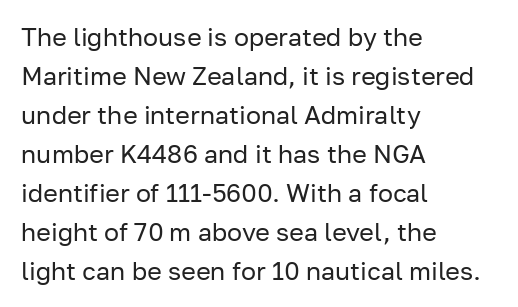
Q: Is the text bold? A: No.
Q: Is the text italic (slanted)? A: No, it is upright.
Q: Is the text underlined? A: No.
Q: How is the paragraph aligned? A: Left-aligned.
Q: Is the spacing between letters normal or unusually wide? A: Normal.
Q: Is the spacing between lines tight, normal or loose? A: Normal.
